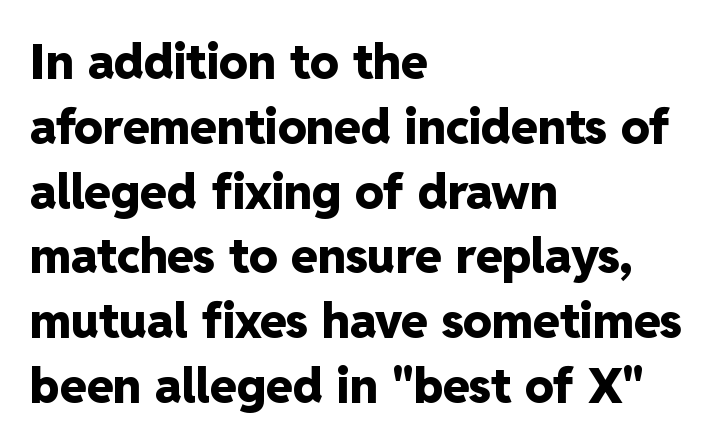
{"serif": "no", "italic": "no", "bold": "yes", "weight": "heavy", "width": "normal", "stroke_contrast": "low", "x_height": "medium", "monospaced": "no", "underline": "no", "align": "left", "line_spacing": "normal", "line_spacing_ratio": 1.35, "letter_spacing": "normal", "letter_spacing_em": 0.0, "glyph_px": 48}
